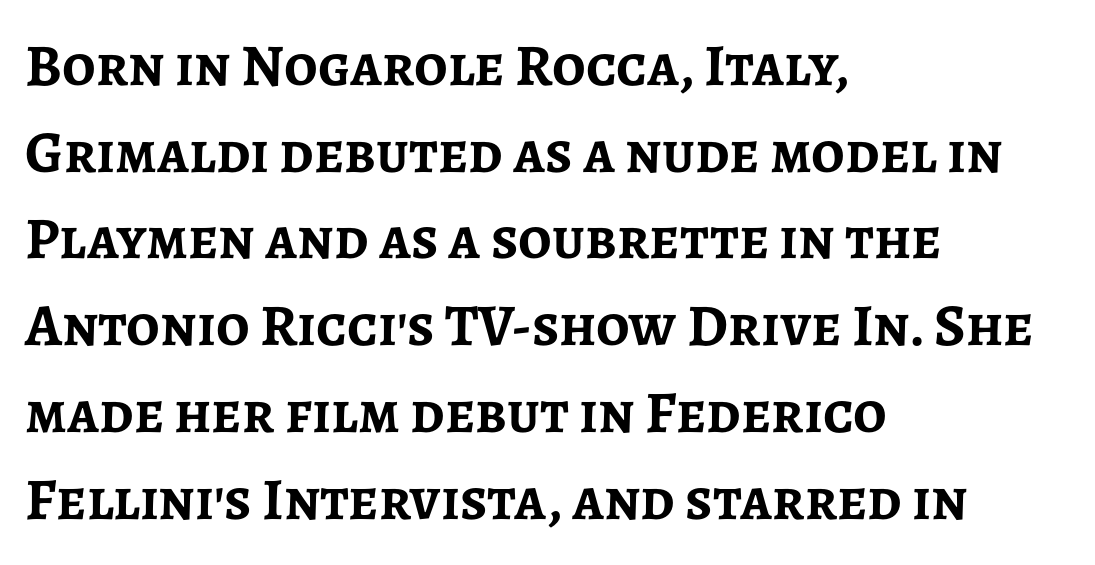
One glance says typical: line gaps are just what's usual. Nobody drew a line under any word here. Here the designer chose a conventional face with non-uniform glyph widths. This rendering employs a face without finishing strokes, i.e., a sans-serif.
